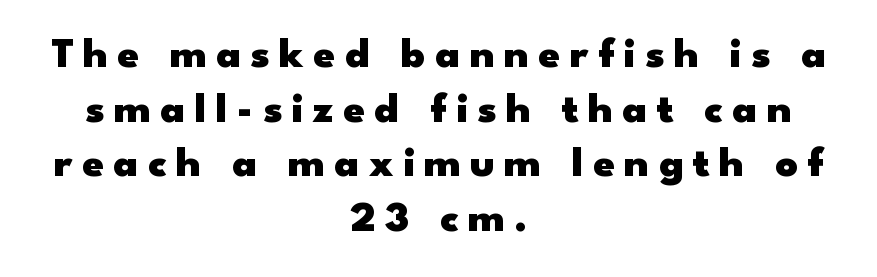
Q: Is the text bold? A: Yes.
Q: Is the text italic (slanted)? A: No, it is upright.
Q: Is the typeface a serif or a sans-serif typeface? A: Sans-serif.
Q: Is the text underlined? A: No.
Q: How is the paragraph aligned? A: Centered.
Q: Is the spacing between letters normal or unusually wide? A: Unusually wide.
Q: Is the spacing between lines tight, normal or loose? A: Normal.
Q: Width (condensed, normal, or wide)? A: Wide.
Q: Stroke contrast? A: Low.
Q: x-height? A: Small.
Q: Monospaced? A: No.
